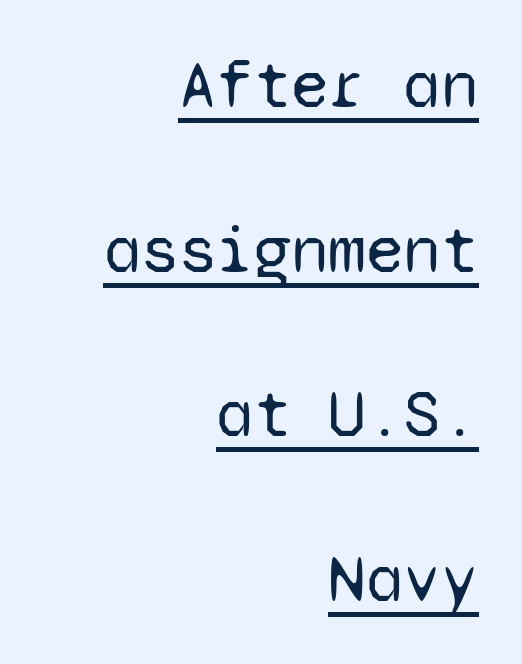
Q: Is the text bold? A: No.
Q: Is the text italic (slanted)? A: No, it is upright.
Q: Is the typeface a serif or a sans-serif typeface? A: Sans-serif.
Q: Is the text underlined? A: Yes.
Q: How is the paragraph aligned? A: Right-aligned.
Q: Is the spacing between letters normal or unusually wide? A: Normal.
Q: Is the spacing between lines tight, normal or loose? A: Loose.
Q: Width (condensed, normal, or wide)? A: Normal.
Q: Stroke contrast? A: Low.
Q: x-height? A: Medium.
Q: Monospaced? A: Yes.
